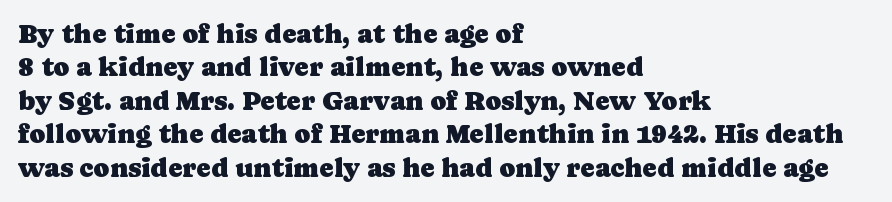
Q: Is the text italic (slanted)? A: No, it is upright.
Q: Is the text underlined? A: No.
Q: How is the paragraph aligned? A: Left-aligned.
Q: Is the spacing between letters normal or unusually wide? A: Normal.
